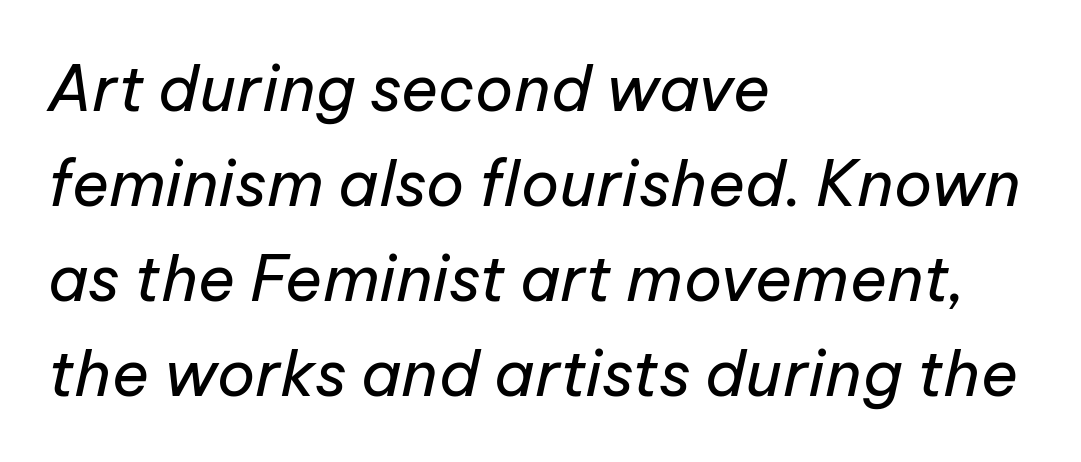
The image shows 63 px regular-weight type, italic (leaning right); set left-aligned, normal line spacing (1.51x), normal letter spacing, not underlined; low stroke contrast and a medium x-height.
